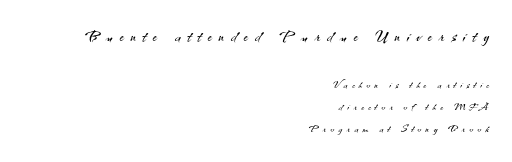
{"bold": "no", "underline": "no", "align": "right", "line_spacing": "normal", "line_spacing_ratio": 1.59, "letter_spacing": "wide", "letter_spacing_em": 0.32, "larger_block": "first", "size_ratio": 1.57, "glyph_px": 22}
